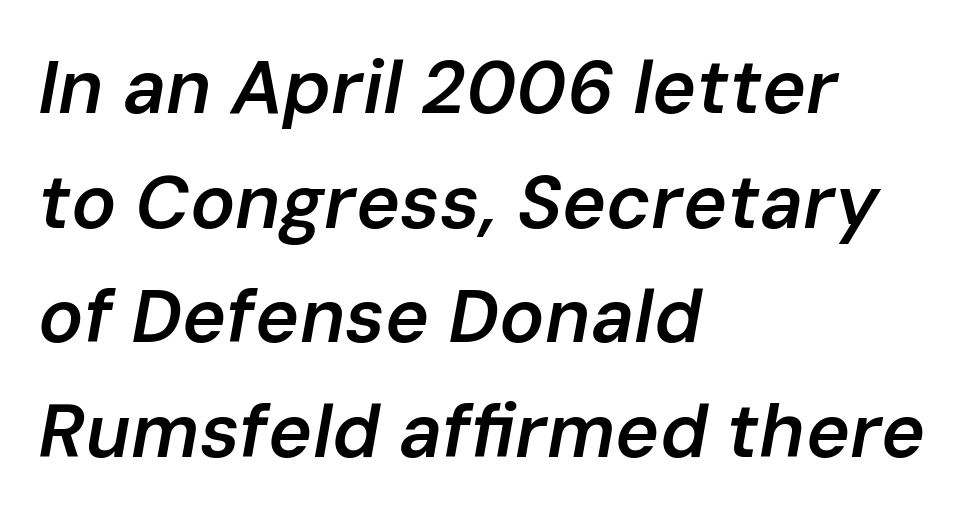
{"italic": "yes", "lean": "right", "slant_degrees": 10, "bold": "semi", "weight": "semibold", "width": "normal", "stroke_contrast": "low", "x_height": "medium", "monospaced": "no", "underline": "no", "align": "left", "line_spacing": "normal", "line_spacing_ratio": 1.53, "letter_spacing": "normal", "letter_spacing_em": 0.0, "glyph_px": 75}
